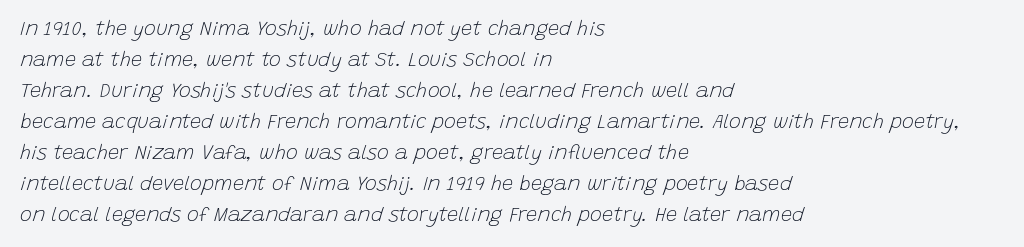
Q: Is the text bold? A: No.
Q: Is the text italic (slanted)? A: Yes, it leans right by about 15 degrees.
Q: Is the text underlined? A: No.
Q: How is the paragraph aligned? A: Left-aligned.
Q: Is the spacing between letters normal or unusually wide? A: Normal.
Q: Is the spacing between lines tight, normal or loose? A: Normal.
